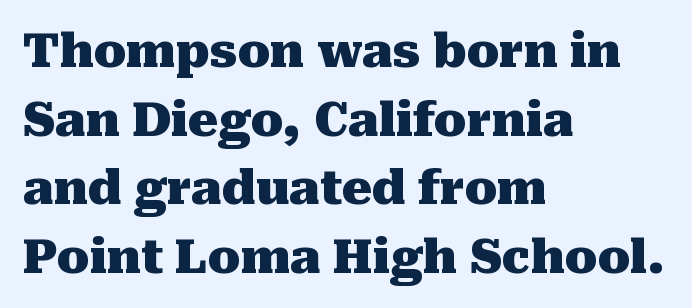
Q: Is the text bold? A: Yes.
Q: Is the text italic (slanted)? A: No, it is upright.
Q: Is the typeface a serif or a sans-serif typeface? A: Serif.
Q: Is the text underlined? A: No.
Q: How is the paragraph aligned? A: Left-aligned.
Q: Is the spacing between letters normal or unusually wide? A: Normal.
Q: Is the spacing between lines tight, normal or loose? A: Normal.
Q: Width (condensed, normal, or wide)? A: Normal.
Q: Stroke contrast? A: Medium.
Q: x-height? A: Medium.
Q: Monospaced? A: No.
